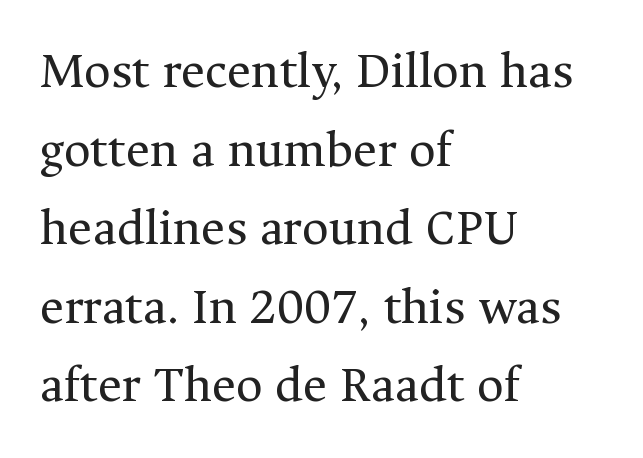
{"serif": "yes", "italic": "no", "bold": "no", "weight": "regular", "width": "normal", "stroke_contrast": "medium", "x_height": "medium", "monospaced": "no", "underline": "no", "align": "left", "line_spacing": "normal", "line_spacing_ratio": 1.51, "letter_spacing": "normal", "letter_spacing_em": 0.0, "glyph_px": 52}
